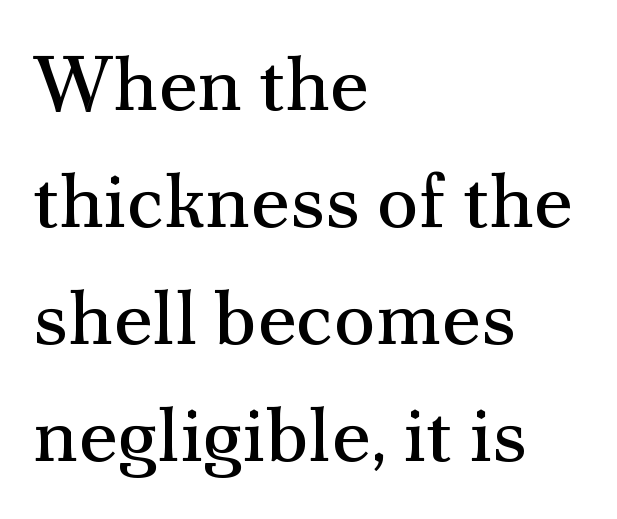
The image shows 77 px regular-weight serif type, upright; set left-aligned, normal line spacing (1.52x), normal letter spacing, not underlined; medium stroke contrast and a small x-height.
